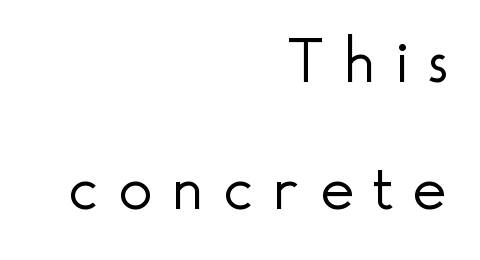
The image shows 65 px light sans-serif type, upright; set right-aligned, loose line spacing (1.96x), unusually wide letter spacing (+0.3 em), not underlined; a small x-height.
